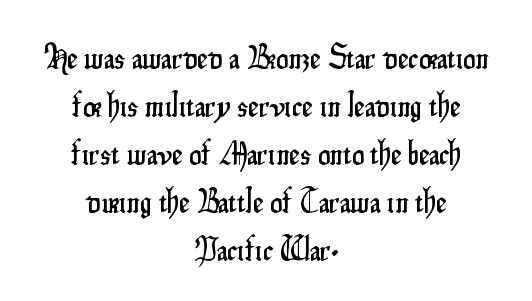
{"serif": "no", "italic": "no", "width": "condensed", "stroke_contrast": "low", "x_height": "small", "monospaced": "no", "underline": "no", "align": "center", "line_spacing": "normal", "line_spacing_ratio": 1.41, "letter_spacing": "normal", "letter_spacing_em": 0.0, "glyph_px": 34}
